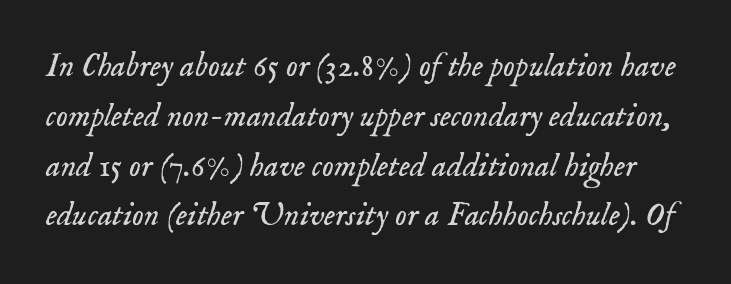
The image shows 33 px light serif type, italic (leaning right); set normal line spacing (1.51x), normal letter spacing, not underlined; low stroke contrast and a small x-height.
